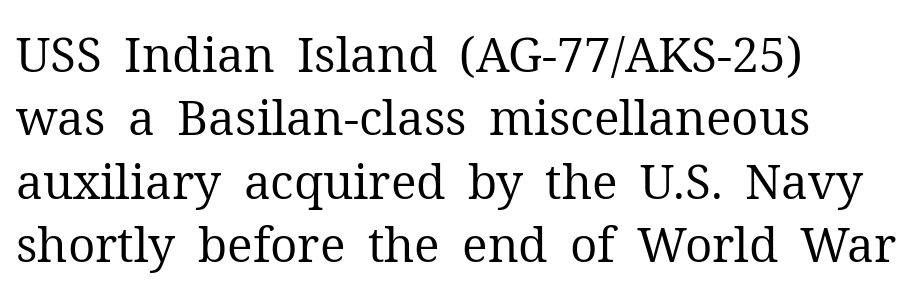
{"serif": "yes", "italic": "no", "bold": "no", "weight": "regular", "width": "normal", "stroke_contrast": "medium", "x_height": "medium", "monospaced": "no", "underline": "no", "align": "left", "line_spacing": "normal", "line_spacing_ratio": 1.32, "letter_spacing": "normal", "letter_spacing_em": 0.0, "glyph_px": 48}
